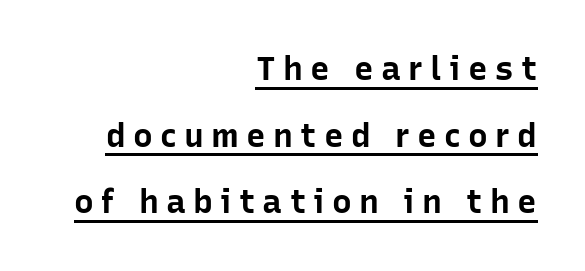
The image shows 33 px bold sans-serif type, upright; set right-aligned, loose line spacing (2.02x), unusually wide letter spacing (+0.22 em), underlined; low stroke contrast and a medium x-height.
